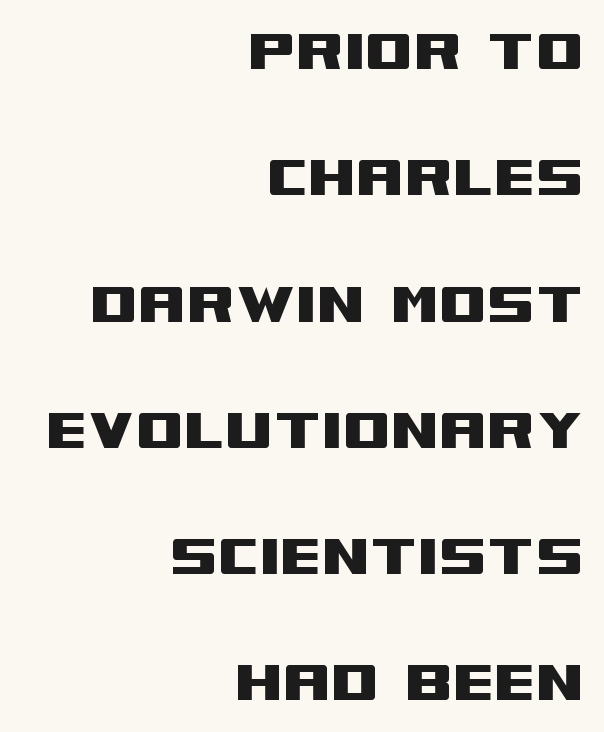
Q: Is the text italic (slanted)? A: No, it is upright.
Q: Is the typeface a serif or a sans-serif typeface? A: Sans-serif.
Q: Is the text underlined? A: No.
Q: How is the paragraph aligned? A: Right-aligned.
Q: Is the spacing between letters normal or unusually wide? A: Normal.
Q: Width (condensed, normal, or wide)? A: Wide.
Q: Stroke contrast? A: Medium.
Q: x-height? A: Large.
Q: Monospaced? A: No.
